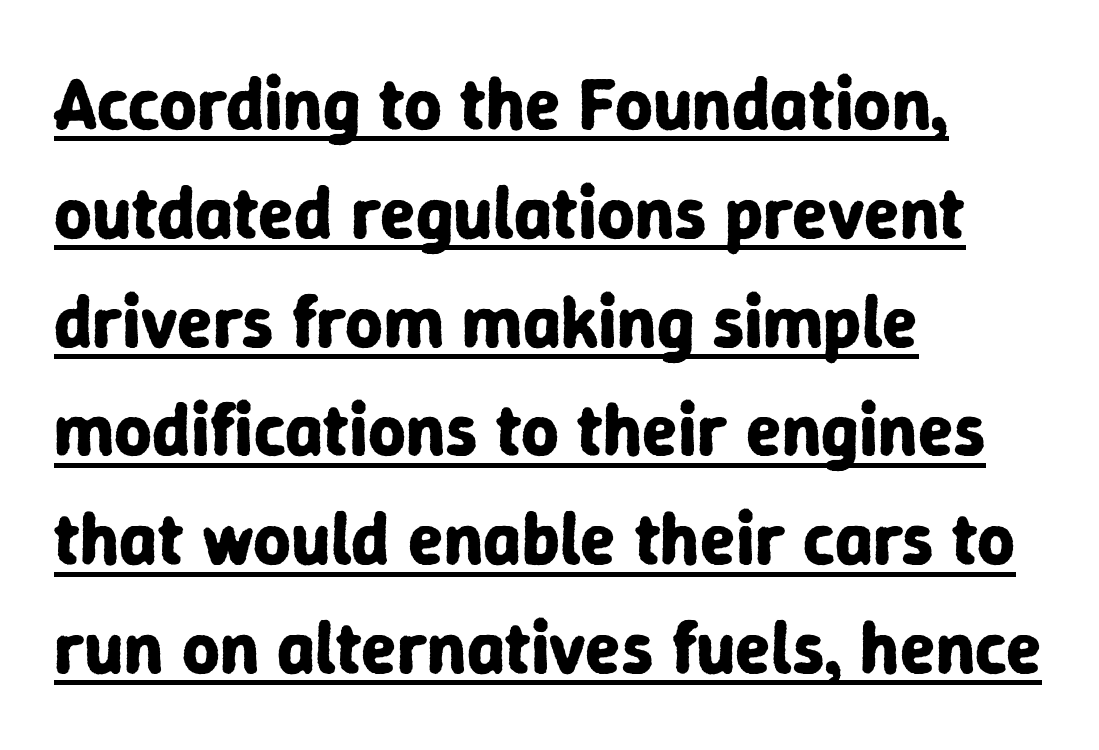
{"serif": "no", "italic": "no", "bold": "yes", "weight": "bold", "width": "normal", "stroke_contrast": "low", "x_height": "medium", "monospaced": "no", "underline": "yes", "align": "left", "line_spacing": "normal", "line_spacing_ratio": 1.49, "letter_spacing": "normal", "letter_spacing_em": 0.0, "glyph_px": 73}
